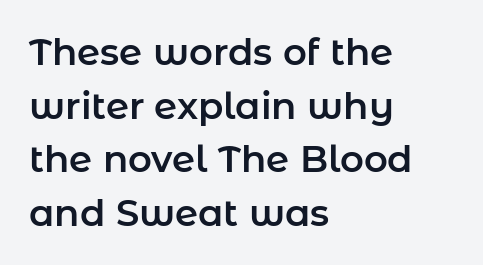
The image shows 37 px sans-serif type, upright; set left-aligned, normal line spacing (1.45x), normal letter spacing, not underlined; low stroke contrast and a medium x-height.
